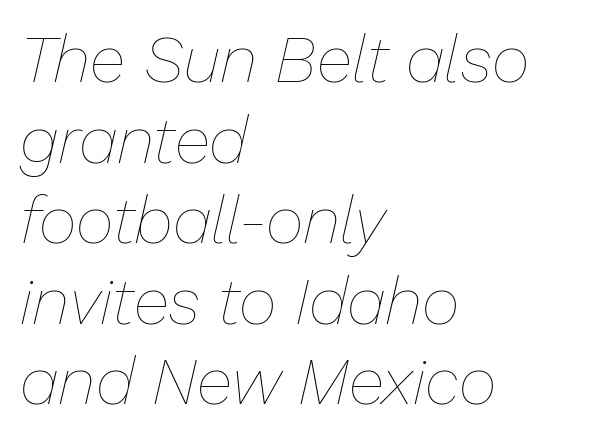
{"italic": "yes", "lean": "right", "slant_degrees": 13, "bold": "no", "weight": "thin", "width": "normal", "stroke_contrast": "low", "x_height": "medium", "monospaced": "no", "underline": "no", "align": "left", "line_spacing_ratio": 1.22, "letter_spacing": "normal", "letter_spacing_em": 0.0, "glyph_px": 66}
